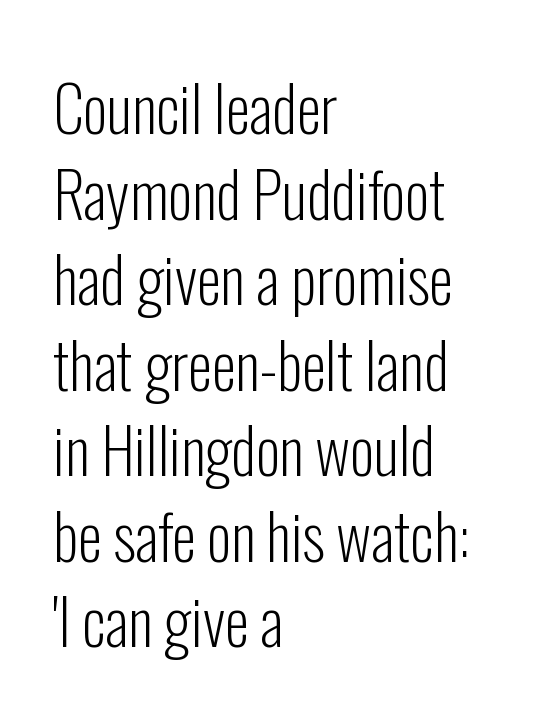
{"serif": "no", "italic": "no", "bold": "no", "weight": "light", "width": "condensed", "stroke_contrast": "low", "x_height": "medium", "monospaced": "no", "underline": "no", "align": "left", "line_spacing": "normal", "line_spacing_ratio": 1.38, "letter_spacing": "normal", "letter_spacing_em": 0.0, "glyph_px": 62}
